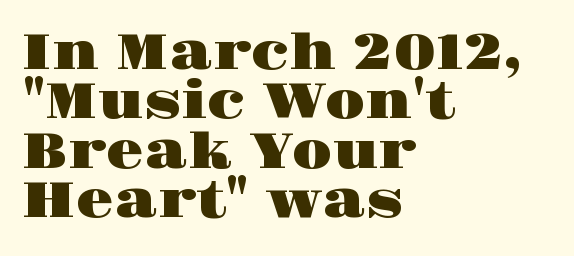
Short note: letters normally spaced. Line starts are locked; line ends wander. The face used here is proportionally spaced, like ordinary book or web type. This is the regular roman posture of the typeface.
